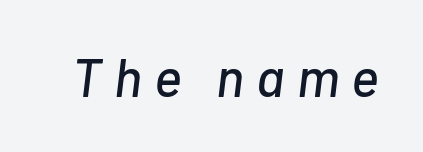
The image shows 53 px text type, italic (leaning right); set unusually wide letter spacing (+0.23 em), not underlined; low stroke contrast and a medium x-height.
